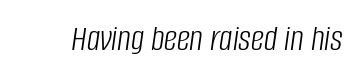
Q: Is the text bold? A: No.
Q: Is the text italic (slanted)? A: Yes, it leans right by about 8 degrees.
Q: Is the text underlined? A: No.
Q: Is the spacing between letters normal or unusually wide? A: Normal.
Q: Width (condensed, normal, or wide)? A: Condensed.
Q: Stroke contrast? A: Low.
Q: x-height? A: Large.
Q: Monospaced? A: No.
